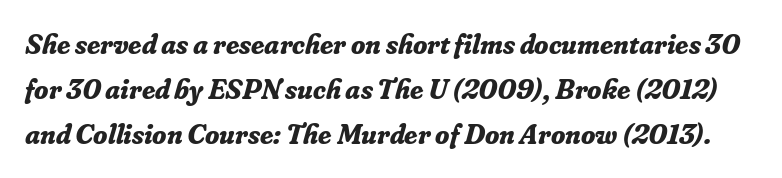
{"serif": "yes", "italic": "yes", "lean": "right", "slant_degrees": 16, "bold": "yes", "weight": "bold", "width": "normal", "stroke_contrast": "low", "x_height": "small", "monospaced": "no", "underline": "no", "line_spacing": "normal", "line_spacing_ratio": 1.56, "letter_spacing": "normal", "letter_spacing_em": 0.0, "glyph_px": 29}
